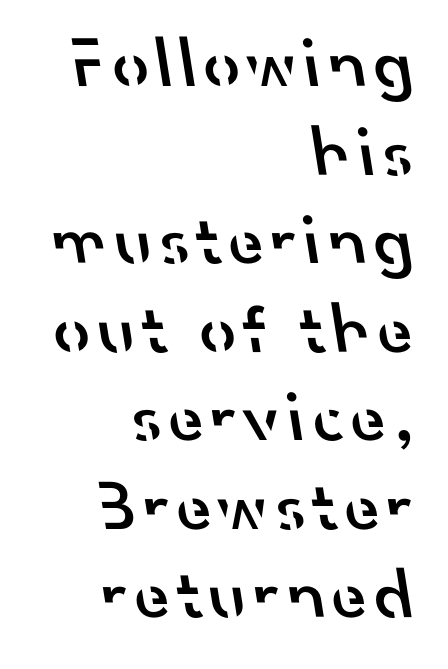
These lines stack with their right ends in a neat column. This rendering employs a face without finishing strokes, i.e., a sans-serif. Honestly, there is no underline to notice here at all. Summary of weight: moderately heavy, a semibold.
